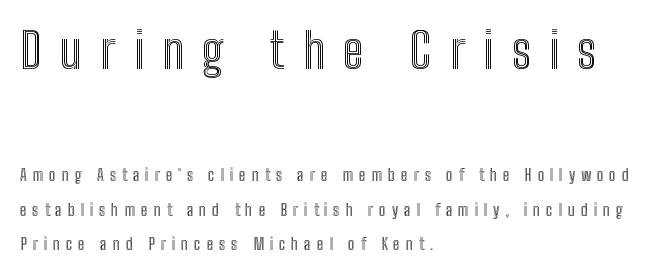
The image shows 49 px condensed type, upright; set left-aligned, loose line spacing (2.16x), unusually wide letter spacing (+0.37 em), not underlined; the first (top) block is 3.06x larger; a medium x-height.
